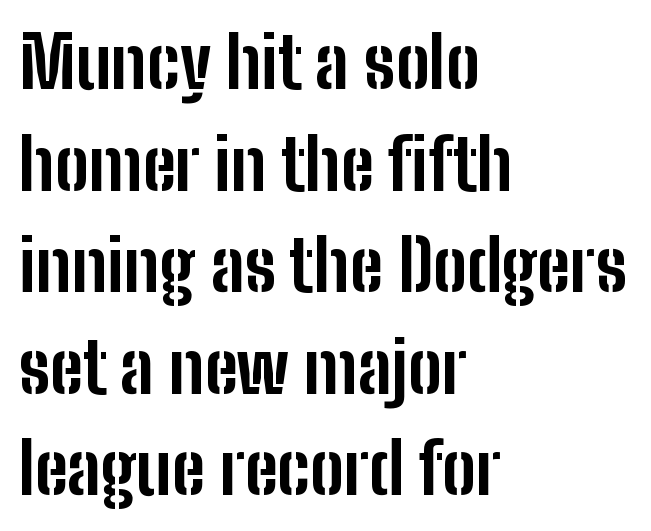
{"serif": "no", "italic": "no", "bold": "yes", "weight": "bold", "width": "condensed", "stroke_contrast": "low", "x_height": "medium", "monospaced": "no", "underline": "no", "align": "left", "line_spacing": "normal", "line_spacing_ratio": 1.43, "letter_spacing": "normal", "letter_spacing_em": 0.0, "glyph_px": 71}
